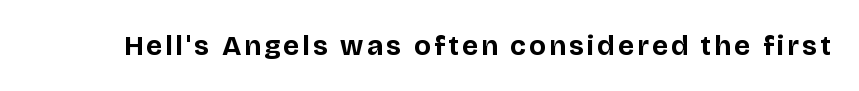
The image shows 28 px bold sans-serif type, upright; set not underlined; low stroke contrast and a large x-height.
